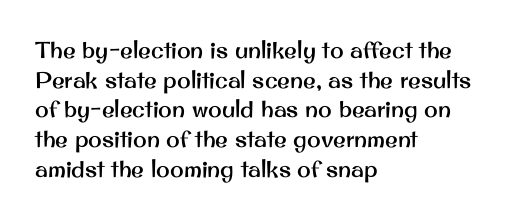
Q: Is the text italic (slanted)? A: No, it is upright.
Q: Is the text underlined? A: No.
Q: How is the paragraph aligned? A: Left-aligned.
Q: Is the spacing between letters normal or unusually wide? A: Normal.
Q: Is the spacing between lines tight, normal or loose? A: Normal.
